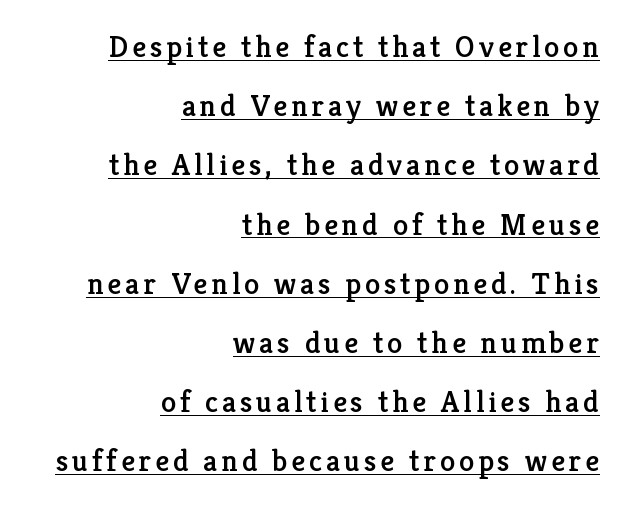
The image shows 31 px serif type, upright; set right-aligned, loose line spacing (1.91x), underlined; low stroke contrast and a medium x-height.
